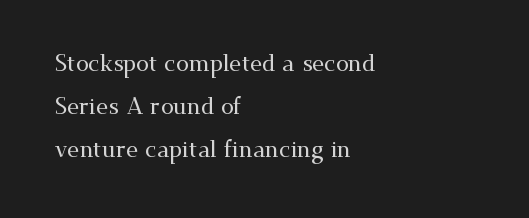
{"italic": "no", "underline": "no", "align": "left", "line_spacing_ratio": 1.86, "letter_spacing": "normal", "letter_spacing_em": 0.0, "glyph_px": 23}
